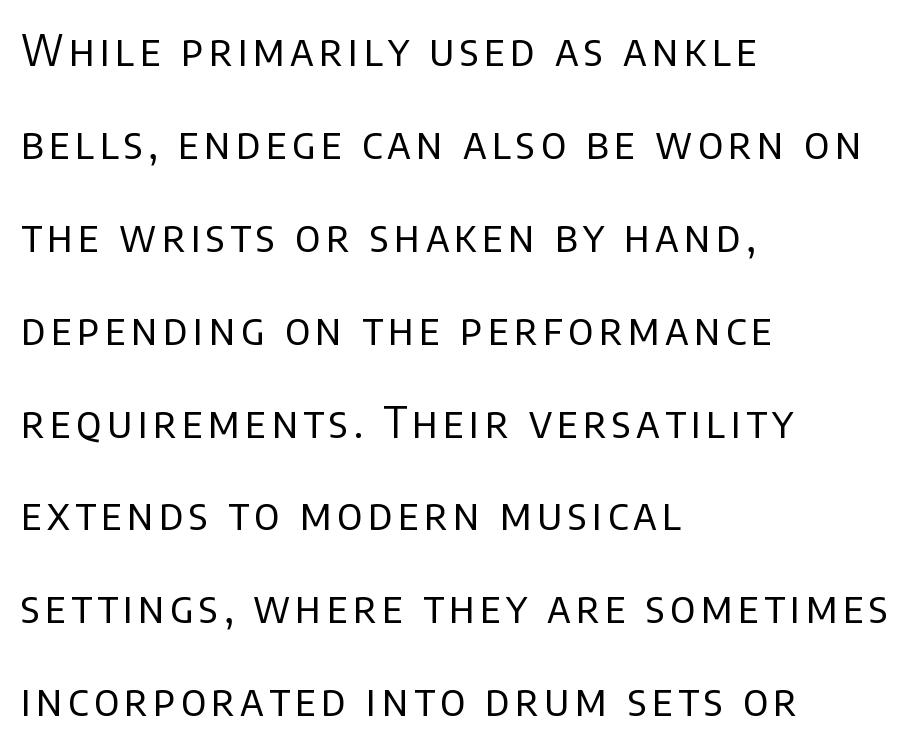
The image shows 43 px regular-weight sans-serif type, upright; set left-aligned, loose line spacing (2.16x), not underlined; low stroke contrast and a large x-height.
